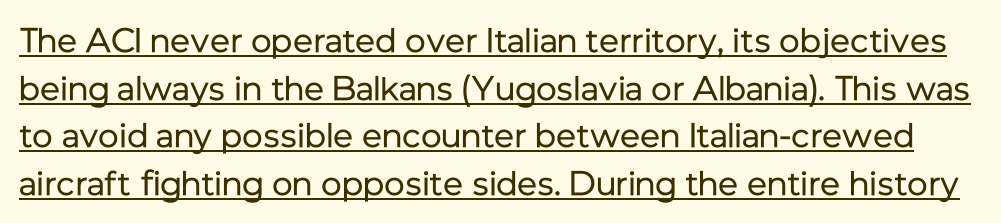
The image shows 34 px regular-weight sans-serif type, upright; set normal line spacing (1.4x), normal letter spacing, underlined; low stroke contrast and a medium x-height.
